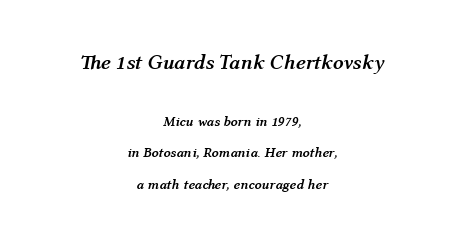
Q: Is the text bold? A: Yes.
Q: Is the text italic (slanted)? A: Yes, it leans right by about 12 degrees.
Q: Is the text underlined? A: No.
Q: How is the paragraph aligned? A: Centered.
Q: Is the spacing between letters normal or unusually wide? A: Normal.
Q: Is the spacing between lines tight, normal or loose? A: Loose.
Q: Which block of text is set in a larger size, the first (top) or the second (bottom)? A: The first (top) one.
